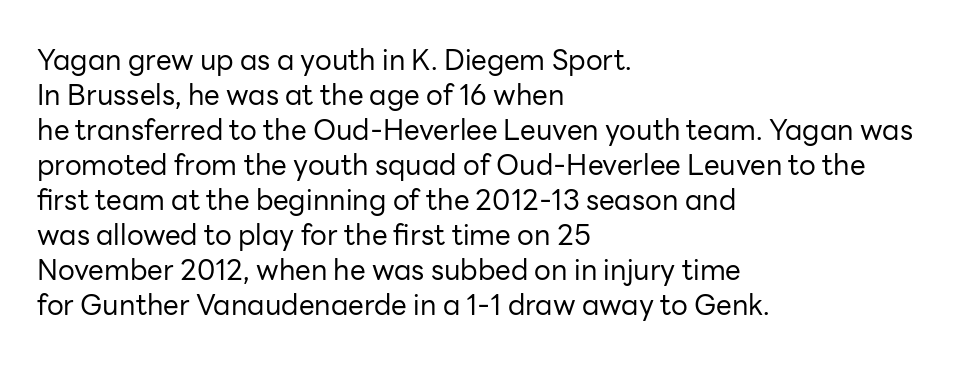
{"serif": "no", "italic": "no", "bold": "no", "weight": "regular", "width": "normal", "stroke_contrast": "low", "x_height": "medium", "monospaced": "no", "underline": "no", "align": "left", "line_spacing": "normal", "line_spacing_ratio": 1.25, "letter_spacing": "normal", "letter_spacing_em": 0.0, "glyph_px": 28}
